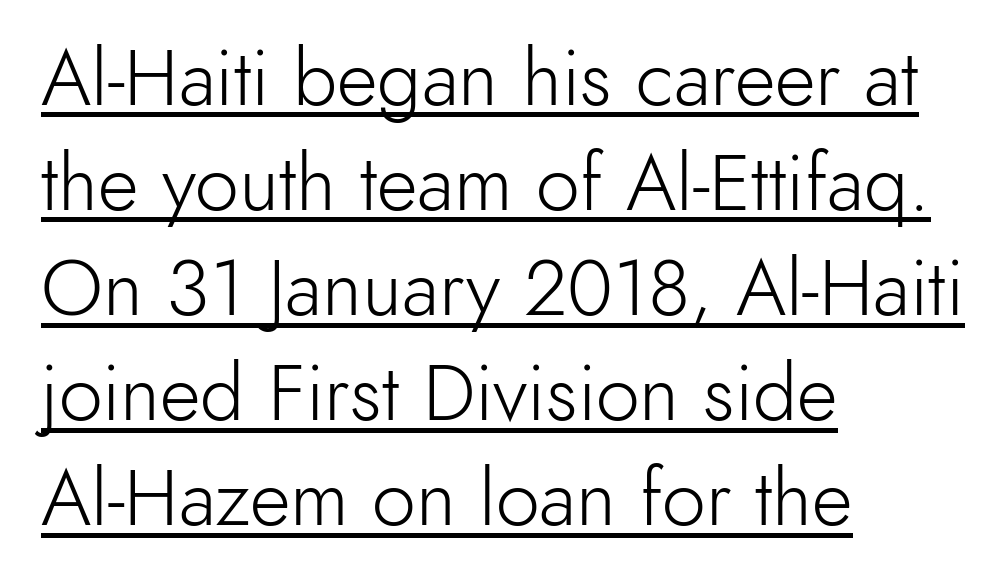
The rendering uses a moderate line-height, typical for paragraphs. The lines in this sample share a left origin and differ only in where they stop. No extra ink here — the face is not bold. What stands out about the letter spacing? Nothing — it is the standard amount.
